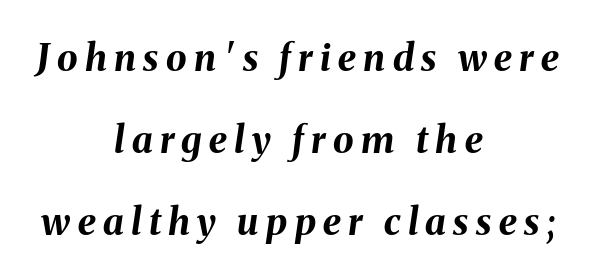
The image shows 37 px bold type, italic (leaning right); set centered, loose line spacing (2.21x), unusually wide letter spacing (+0.2 em), not underlined; medium stroke contrast and a medium x-height.
